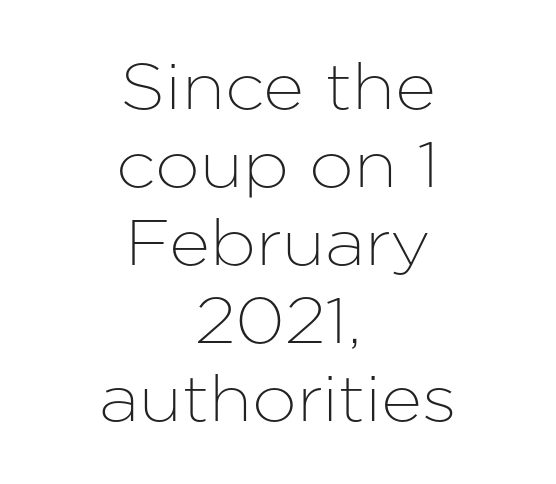
Q: Is the text italic (slanted)? A: No, it is upright.
Q: Is the typeface a serif or a sans-serif typeface? A: Sans-serif.
Q: Is the text underlined? A: No.
Q: How is the paragraph aligned? A: Centered.
Q: Is the spacing between letters normal or unusually wide? A: Normal.
Q: Width (condensed, normal, or wide)? A: Normal.
Q: Stroke contrast? A: Low.
Q: x-height? A: Medium.
Q: Monospaced? A: No.
